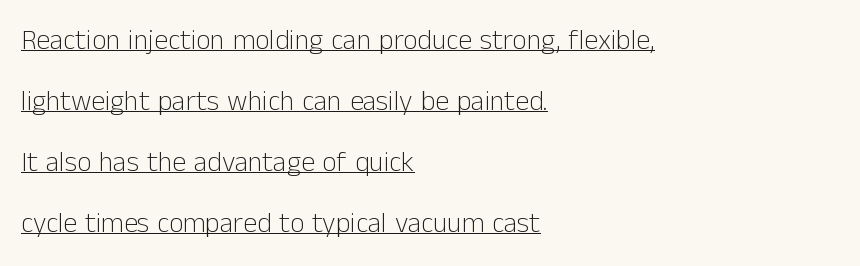
{"serif": "no", "italic": "no", "bold": "no", "weight": "light", "width": "normal", "stroke_contrast": "low", "x_height": "medium", "monospaced": "no", "underline": "yes", "align": "left", "line_spacing": "loose", "line_spacing_ratio": 2.18, "letter_spacing": "normal", "letter_spacing_em": 0.0, "glyph_px": 28}
